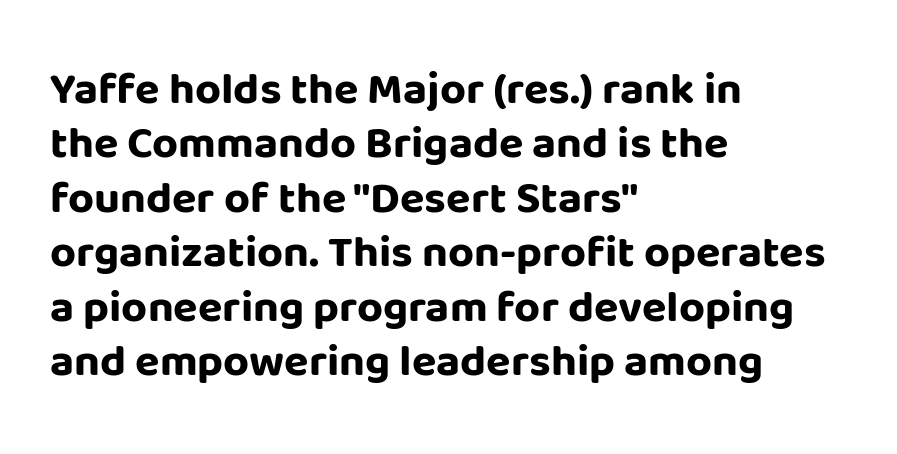
The image shows 45 px bold sans-serif type, upright; set left-aligned, line spacing 1.21x, normal letter spacing, not underlined; low stroke contrast and a large x-height.
